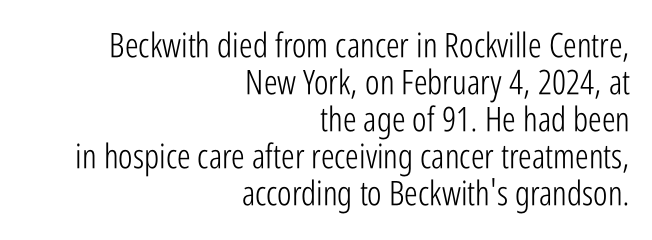
Q: Is the text bold? A: No.
Q: Is the text italic (slanted)? A: No, it is upright.
Q: Is the typeface a serif or a sans-serif typeface? A: Sans-serif.
Q: Is the text underlined? A: No.
Q: How is the paragraph aligned? A: Right-aligned.
Q: Is the spacing between letters normal or unusually wide? A: Normal.
Q: Is the spacing between lines tight, normal or loose? A: Tight.
Q: Width (condensed, normal, or wide)? A: Condensed.
Q: Stroke contrast? A: Low.
Q: x-height? A: Medium.
Q: Monospaced? A: No.
